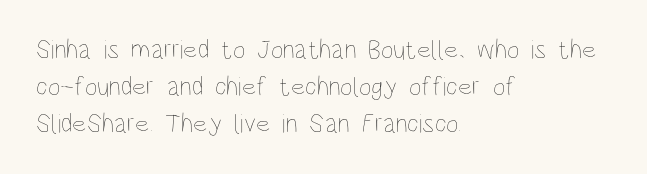
{"italic": "no", "bold": "no", "underline": "no", "align": "left", "line_spacing": "normal", "line_spacing_ratio": 1.37, "letter_spacing": "normal", "letter_spacing_em": 0.0, "glyph_px": 27}
